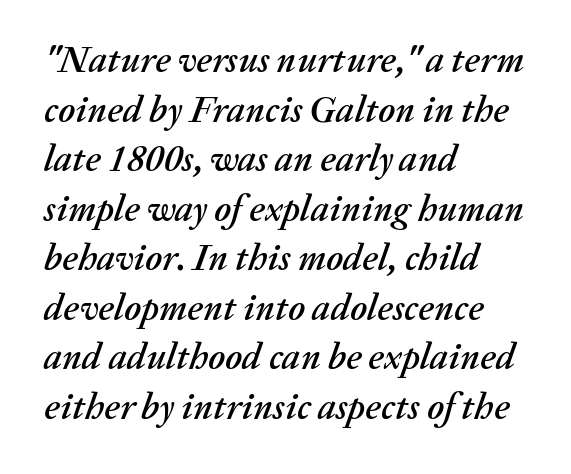
The image shows 37 px text type, italic (leaning right); set left-aligned, normal line spacing (1.34x), normal letter spacing, not underlined; medium stroke contrast and a medium x-height.
